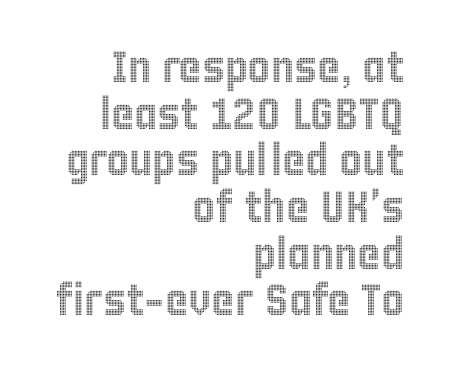
{"italic": "no", "width": "condensed", "x_height": "large", "monospaced": "no", "underline": "no", "align": "right", "line_spacing": "tight", "line_spacing_ratio": 1.06, "letter_spacing": "normal", "letter_spacing_em": 0.0, "glyph_px": 44}
